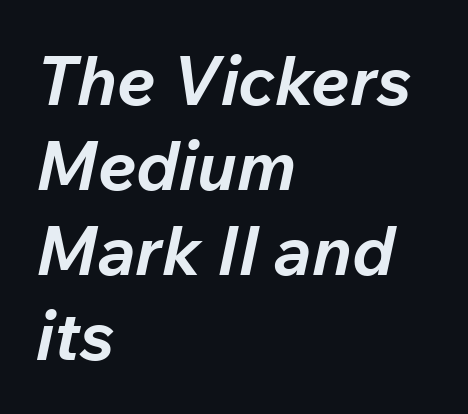
Q: Is the text bold? A: Yes.
Q: Is the text italic (slanted)? A: Yes, it leans right by about 12 degrees.
Q: Is the text underlined? A: No.
Q: How is the paragraph aligned? A: Left-aligned.
Q: Is the spacing between letters normal or unusually wide? A: Normal.
Q: Is the spacing between lines tight, normal or loose? A: Normal.
Q: Width (condensed, normal, or wide)? A: Normal.
Q: Stroke contrast? A: Low.
Q: x-height? A: Medium.
Q: Monospaced? A: No.
